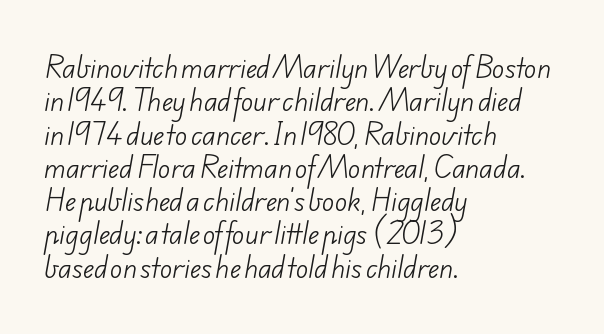
{"bold": "no", "underline": "no", "align": "left", "line_spacing": "normal", "line_spacing_ratio": 1.28, "letter_spacing": "normal", "letter_spacing_em": 0.0, "glyph_px": 26}
